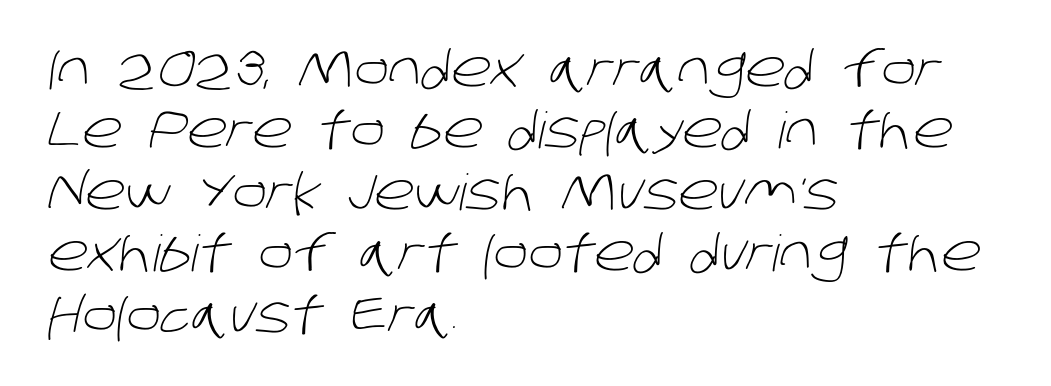
These lines are rendered in a variable-pitch font. These lines stack with their left ends in a neat column. The face looks like a standard text weight, possibly lighter. Glance below the letters and you will spot only blank space.
